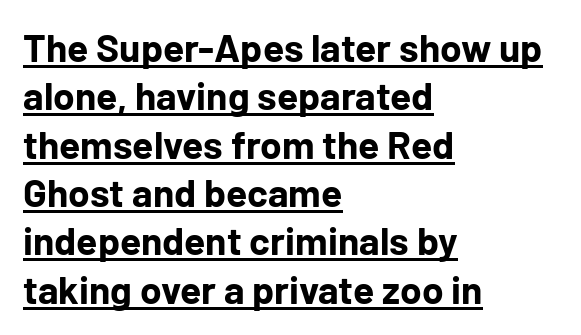
The ragged edge is on the right, which tells us the setting is flush left. No extra tracking has been applied to these lines. You can tell it's not italic because the verticals are truly vertical. The characters display no serif detailing; their extremities are plain. Notice how a bar underscores the lettering throughout. Think of a printed novel: that variable character pitch is what you see here.
